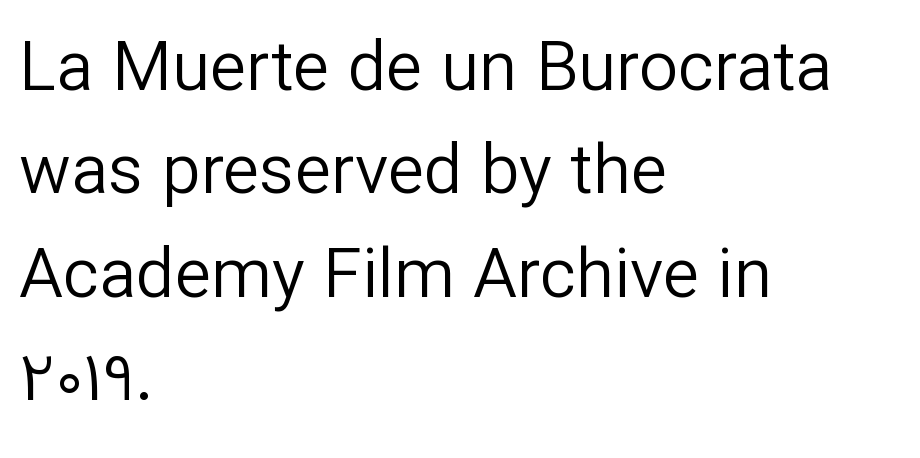
{"serif": "no", "italic": "no", "bold": "no", "weight": "regular", "width": "normal", "stroke_contrast": "low", "x_height": "medium", "monospaced": "no", "underline": "no", "align": "left", "line_spacing": "normal", "line_spacing_ratio": 1.5, "letter_spacing": "normal", "letter_spacing_em": 0.0, "glyph_px": 69}
